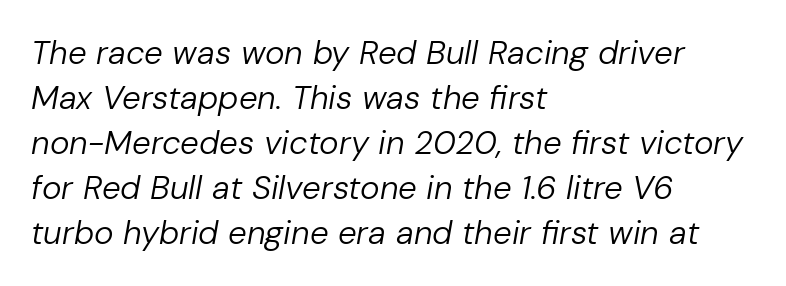
The image shows 33 px regular-weight type, italic (leaning right); set left-aligned, normal line spacing (1.36x), normal letter spacing, not underlined; low stroke contrast and a medium x-height.
